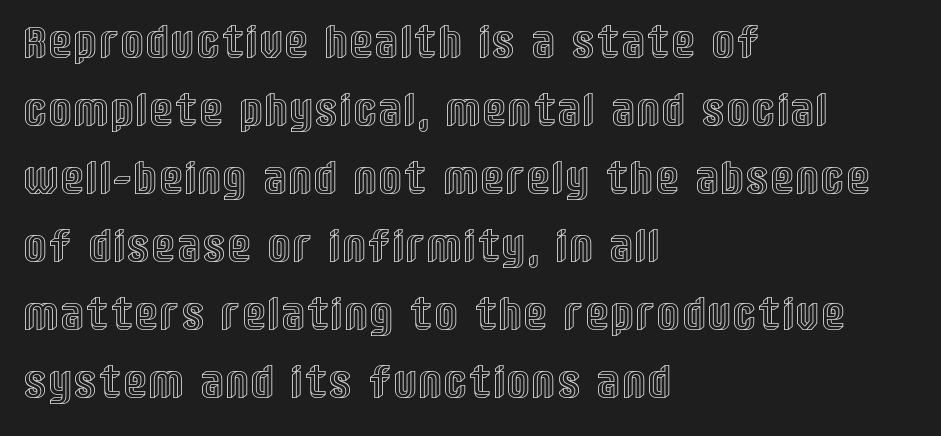
The image shows 45 px condensed type, upright; set left-aligned, normal line spacing (1.51x), not underlined; a large x-height.
